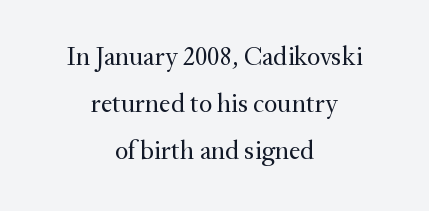
Q: Is the text bold? A: No.
Q: Is the text italic (slanted)? A: No, it is upright.
Q: Is the text underlined? A: No.
Q: How is the paragraph aligned? A: Centered.
Q: Is the spacing between letters normal or unusually wide? A: Normal.
